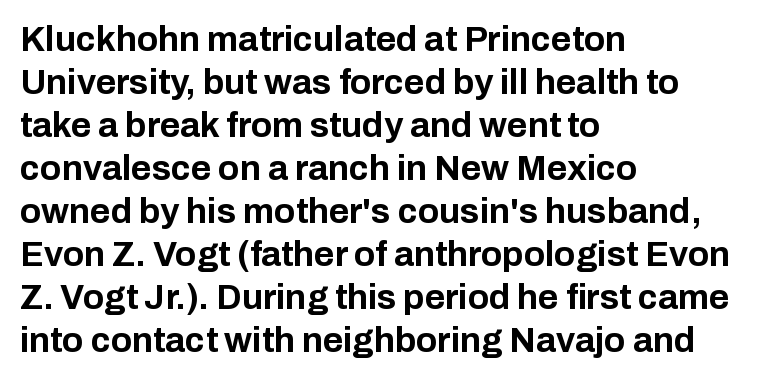
Q: Is the text bold? A: Yes.
Q: Is the text italic (slanted)? A: No, it is upright.
Q: Is the typeface a serif or a sans-serif typeface? A: Sans-serif.
Q: Is the text underlined? A: No.
Q: How is the paragraph aligned? A: Left-aligned.
Q: Is the spacing between letters normal or unusually wide? A: Normal.
Q: Width (condensed, normal, or wide)? A: Normal.
Q: Stroke contrast? A: Low.
Q: x-height? A: Medium.
Q: Monospaced? A: No.
